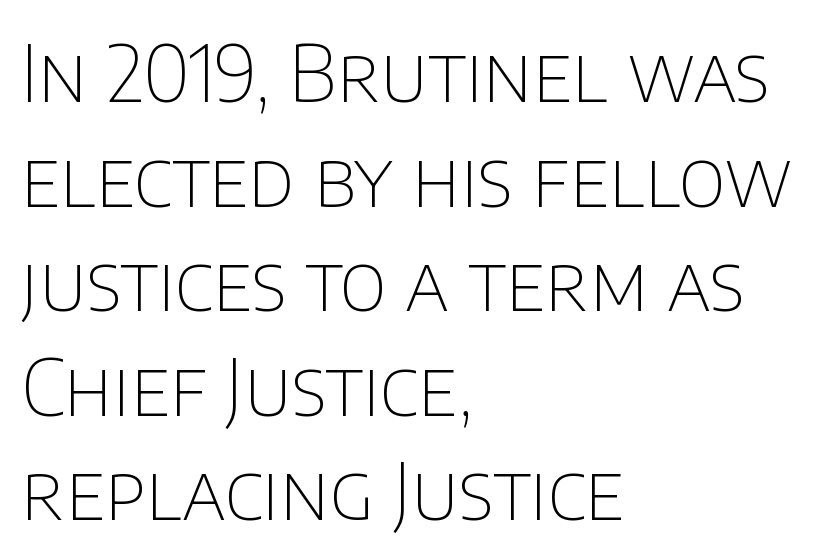
{"serif": "no", "italic": "no", "bold": "no", "weight": "thin", "width": "normal", "stroke_contrast": "low", "x_height": "large", "monospaced": "no", "underline": "no", "align": "left", "line_spacing": "normal", "line_spacing_ratio": 1.34, "letter_spacing": "normal", "letter_spacing_em": 0.0, "glyph_px": 78}
